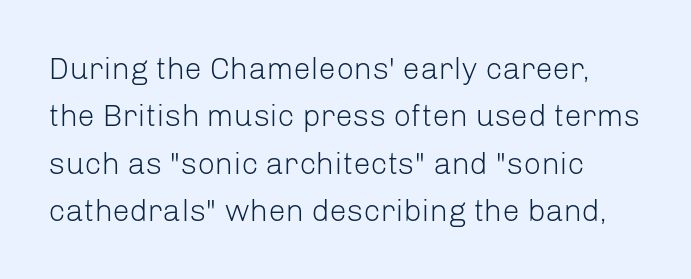
{"serif": "no", "italic": "no", "bold": "no", "weight": "light", "width": "normal", "stroke_contrast": "low", "x_height": "medium", "monospaced": "no", "underline": "no", "line_spacing": "normal", "line_spacing_ratio": 1.53, "letter_spacing": "normal", "letter_spacing_em": 0.0, "glyph_px": 31}
